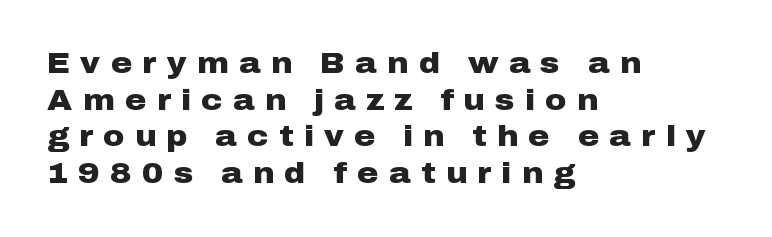
The image shows 29 px heavy, wide sans-serif type, upright; set left-aligned, normal line spacing (1.26x), unusually wide letter spacing (+0.36 em), not underlined; low stroke contrast and a medium x-height.
